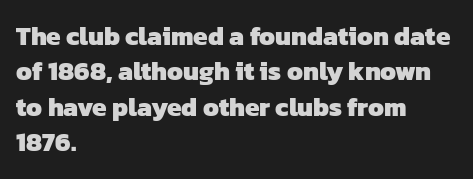
Characters follow at the spacing the type designer built in. Vertical spacing — default. Alignment: flush left. Students, this is bold: see how much ink each stroke carries.
